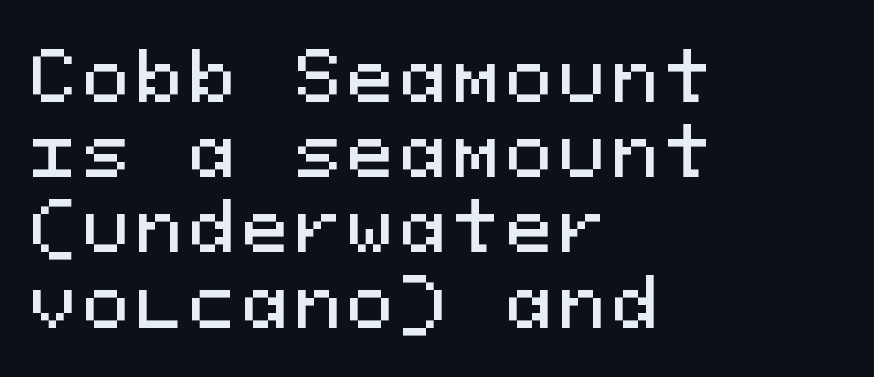
{"serif": "no", "italic": "no", "width": "normal", "stroke_contrast": "medium", "x_height": "medium", "monospaced": "yes", "underline": "no", "align": "left", "line_spacing": "tight", "line_spacing_ratio": 1.09, "glyph_px": 69}
